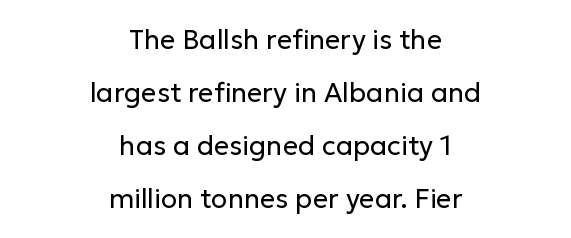
{"italic": "no", "bold": "no", "underline": "no", "align": "center", "line_spacing": "loose", "line_spacing_ratio": 1.96, "letter_spacing": "normal", "letter_spacing_em": 0.0, "glyph_px": 27}
